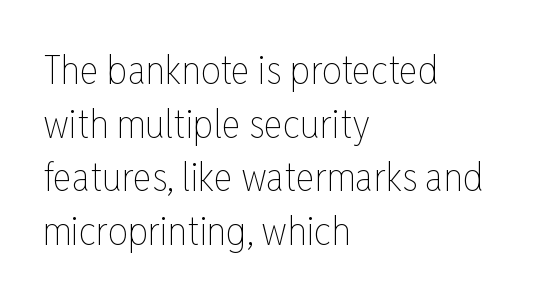
{"italic": "no", "bold": "no", "weight": "thin", "width": "condensed", "stroke_contrast": "low", "x_height": "medium", "monospaced": "no", "underline": "no", "align": "left", "line_spacing": "normal", "line_spacing_ratio": 1.34, "letter_spacing": "normal", "letter_spacing_em": 0.0, "glyph_px": 40}
